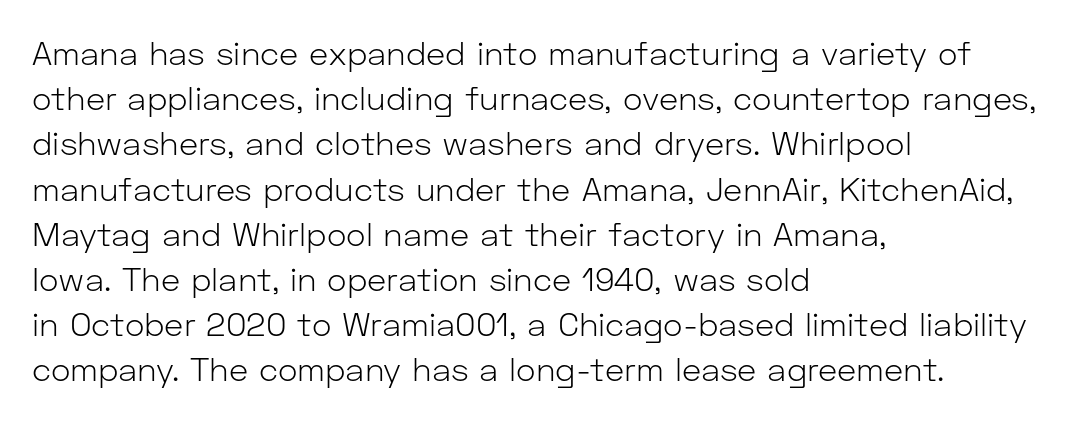
Underlining? Definitely not there. The lines sit at an ordinary, default distance from one another. Nope, not italic — everything's standing straight. The letters sit at their default tracking, neither squeezed nor spread.
